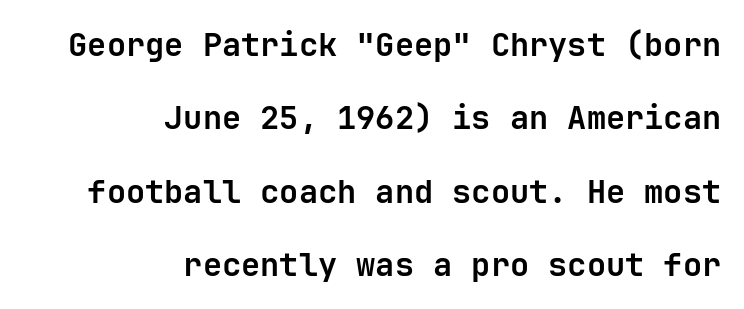
{"serif": "no", "italic": "no", "bold": "yes", "weight": "bold", "width": "normal", "stroke_contrast": "low", "x_height": "medium", "monospaced": "yes", "underline": "no", "align": "right", "line_spacing": "loose", "line_spacing_ratio": 2.29, "letter_spacing": "normal", "letter_spacing_em": 0.0, "glyph_px": 32}
